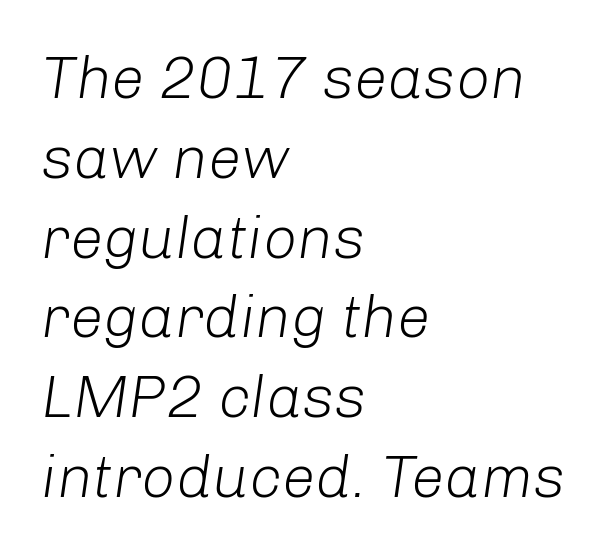
Compared with typical paragraphs, the rows here are spaced about the same. Teacher's note: observe the even left margin — that is flush-left alignment. Glance below the letters and you will spot only blank space. Think of a printed novel: that variable character pitch is what you see here.
